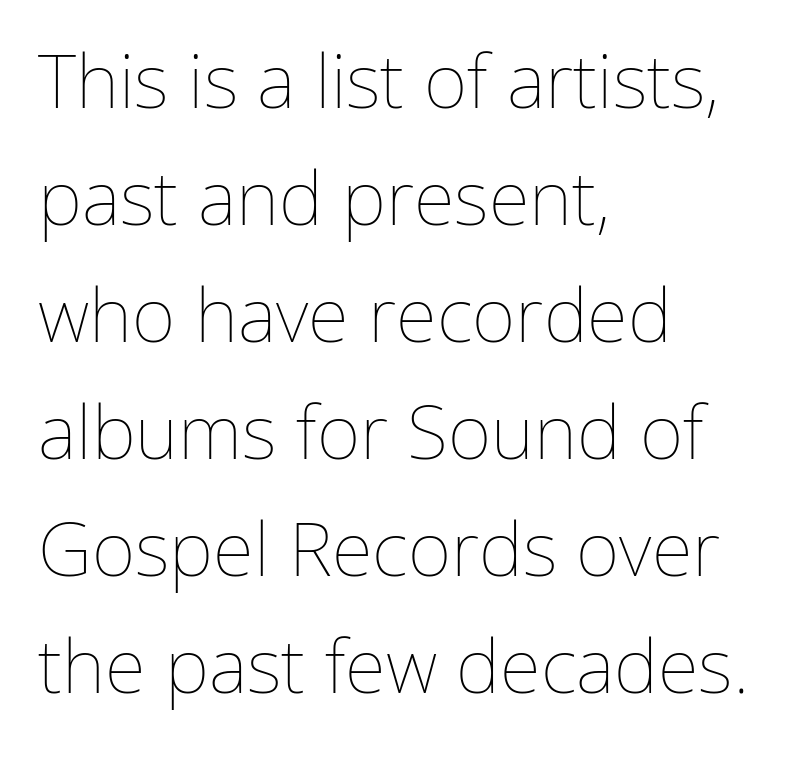
Q: Is the text bold? A: No.
Q: Is the text italic (slanted)? A: No, it is upright.
Q: Is the text underlined? A: No.
Q: How is the paragraph aligned? A: Left-aligned.
Q: Is the spacing between letters normal or unusually wide? A: Normal.
Q: Is the spacing between lines tight, normal or loose? A: Normal.
Q: Width (condensed, normal, or wide)? A: Normal.
Q: Stroke contrast? A: Low.
Q: x-height? A: Medium.
Q: Monospaced? A: No.
